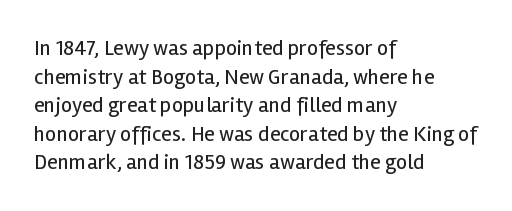
{"italic": "no", "bold": "no", "underline": "no", "align": "left", "line_spacing": "normal", "line_spacing_ratio": 1.3, "letter_spacing": "normal", "letter_spacing_em": 0.0, "glyph_px": 22}
